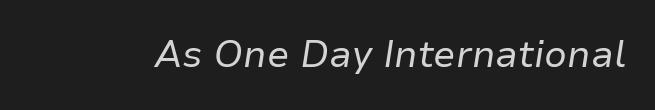
The image shows 37 px regular-weight type, italic (leaning right); set normal letter spacing, not underlined; low stroke contrast and a medium x-height.
